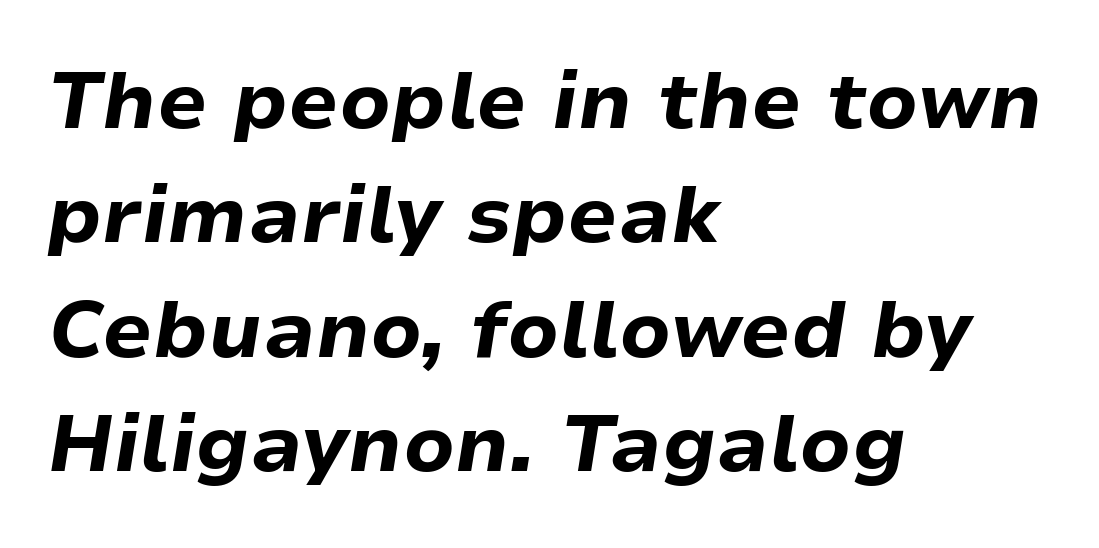
The image shows 80 px bold type, italic (leaning right); set left-aligned, normal line spacing (1.43x), normal letter spacing, not underlined; low stroke contrast and a medium x-height.
